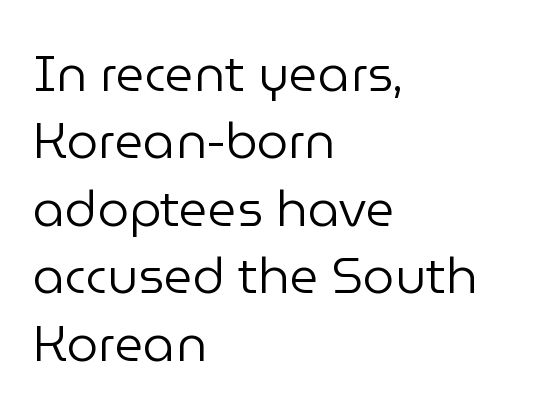
{"serif": "no", "italic": "no", "bold": "no", "weight": "regular", "width": "normal", "stroke_contrast": "low", "x_height": "medium", "monospaced": "no", "underline": "no", "align": "left", "line_spacing": "normal", "line_spacing_ratio": 1.35, "letter_spacing": "normal", "letter_spacing_em": 0.0, "glyph_px": 50}
